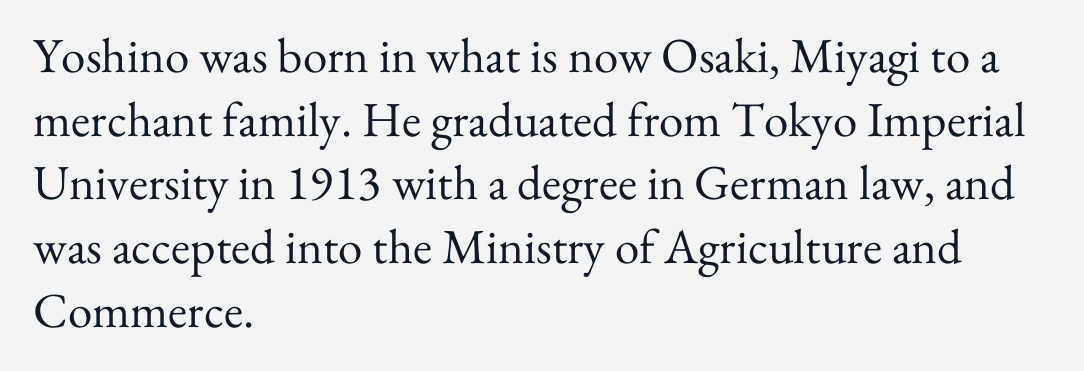
The image shows 49 px regular-weight serif type, upright; set left-aligned, normal line spacing (1.3x), normal letter spacing, not underlined; medium stroke contrast and a small x-height.
